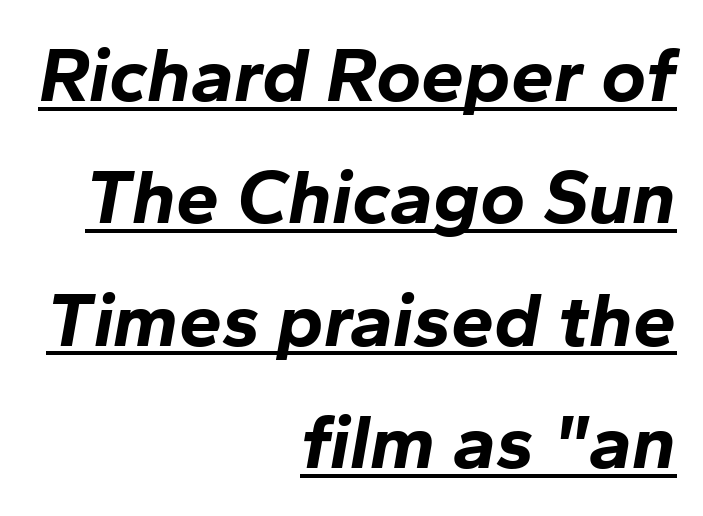
The image shows 77 px bold type, italic (leaning right); set right-aligned, normal line spacing (1.59x), normal letter spacing, underlined; low stroke contrast and a medium x-height.
